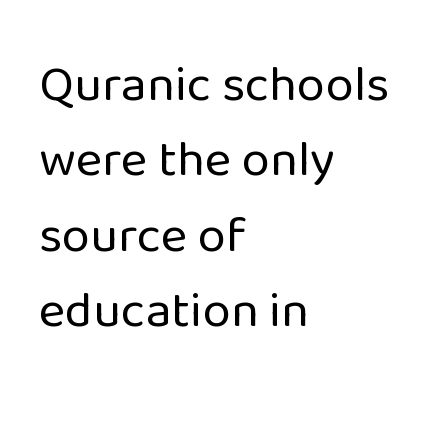
Q: Is the text bold? A: No.
Q: Is the text italic (slanted)? A: No, it is upright.
Q: Is the typeface a serif or a sans-serif typeface? A: Sans-serif.
Q: Is the text underlined? A: No.
Q: How is the paragraph aligned? A: Left-aligned.
Q: Is the spacing between letters normal or unusually wide? A: Normal.
Q: Is the spacing between lines tight, normal or loose? A: Normal.
Q: Width (condensed, normal, or wide)? A: Normal.
Q: Stroke contrast? A: Low.
Q: x-height? A: Medium.
Q: Monospaced? A: No.
